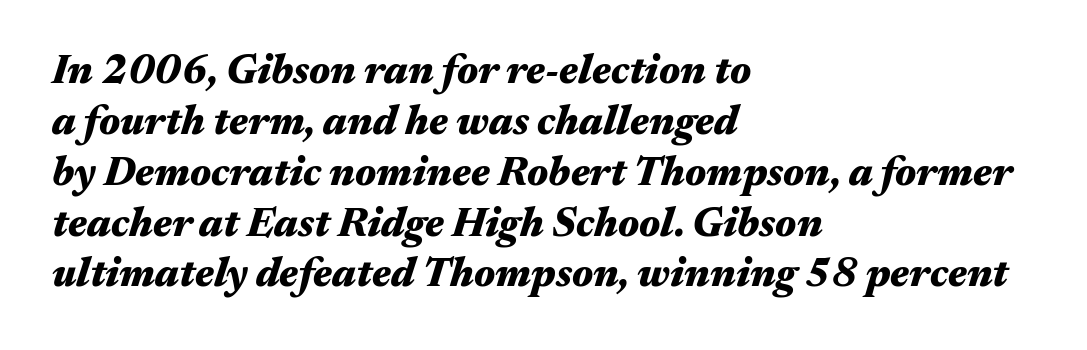
Q: Is the text bold? A: Yes.
Q: Is the text italic (slanted)? A: Yes, it leans right by about 17 degrees.
Q: Is the text underlined? A: No.
Q: How is the paragraph aligned? A: Left-aligned.
Q: Is the spacing between letters normal or unusually wide? A: Normal.
Q: Width (condensed, normal, or wide)? A: Wide.
Q: Stroke contrast? A: Medium.
Q: x-height? A: Medium.
Q: Monospaced? A: No.
